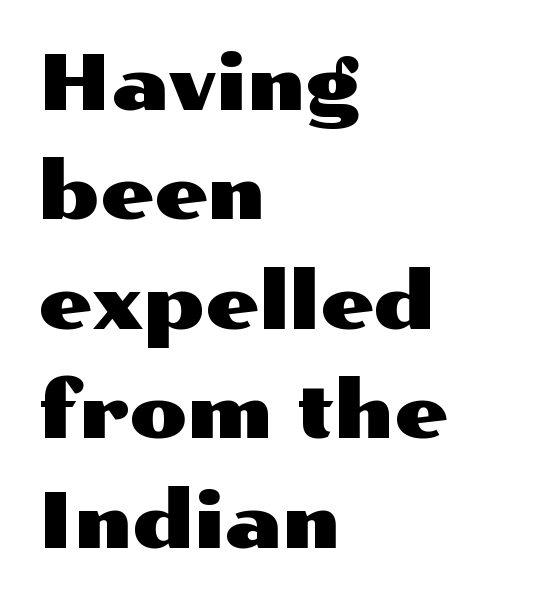
{"serif": "no", "italic": "no", "width": "wide", "stroke_contrast": "medium", "x_height": "medium", "monospaced": "no", "underline": "no", "align": "left", "line_spacing": "normal", "line_spacing_ratio": 1.44, "letter_spacing": "normal", "letter_spacing_em": 0.0, "glyph_px": 76}
